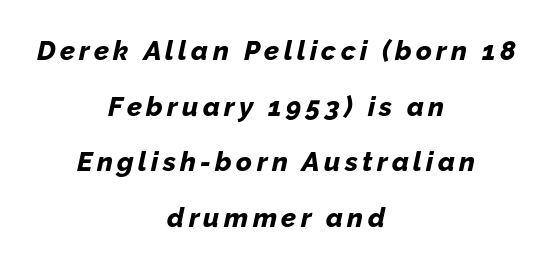
Each line is balanced around a shared central axis. Characters are canted at an angle relative to the baseline's perpendicular. Clear beneath every line of the passage. The vertical gap from one line to the next is large. These words are printed bold, with thick strokes throughout.
